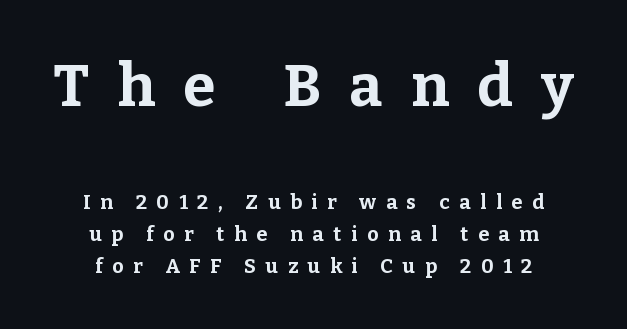
The image shows 59 px bold serif type, upright; set normal line spacing (1.58x), unusually wide letter spacing (+0.48 em), not underlined; the first (top) block is 2.95x larger; low stroke contrast and a medium x-height.
